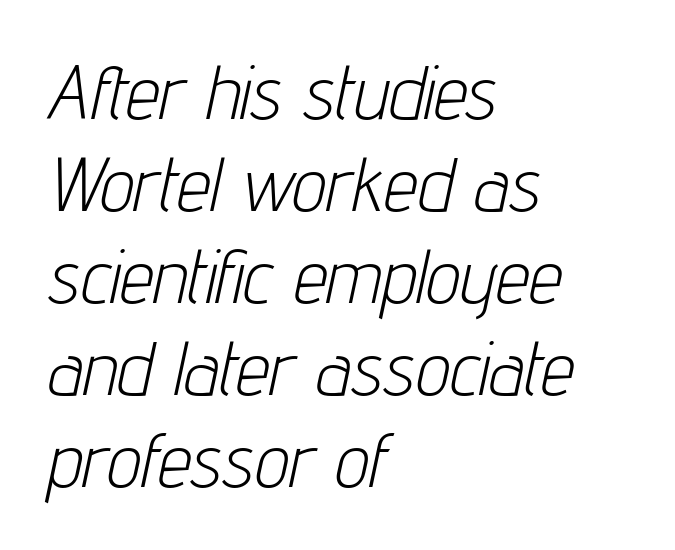
Spacing verdict: proportional, widths tailored to each character. This reads as an unemphasized weight, regular at the heaviest. The specimen omits any rule beneath the text block's lines. Compared with a centered layout, this one pins lines to the left instead.
